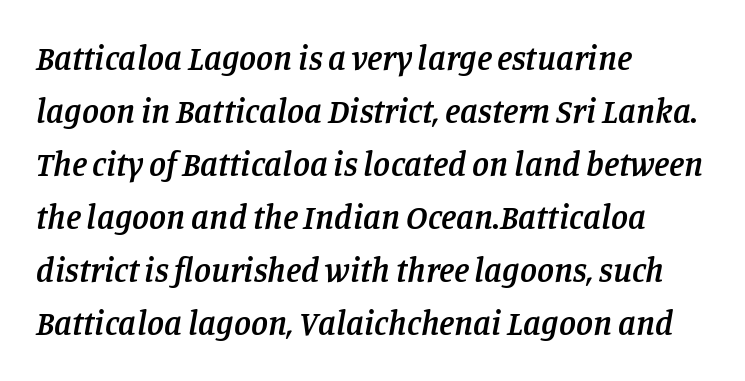
The image shows 34 px semibold serif type, italic (leaning right); set left-aligned, normal line spacing (1.56x), normal letter spacing, not underlined; low stroke contrast and a large x-height.
